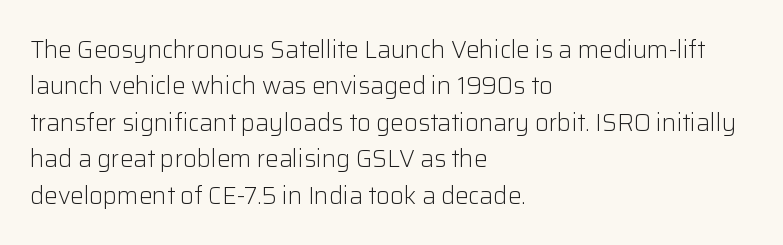
The foot of each line stays bare and open. These lines stack with their left ends in a neat column. Italic: no, the glyphs are upright roman. These lines sit exactly where default settings would place them.
